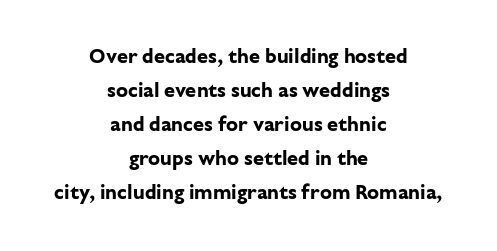
Q: Is the text bold? A: Yes.
Q: Is the text italic (slanted)? A: No, it is upright.
Q: Is the text underlined? A: No.
Q: How is the paragraph aligned? A: Centered.
Q: Is the spacing between letters normal or unusually wide? A: Normal.
Q: Is the spacing between lines tight, normal or loose? A: Normal.
